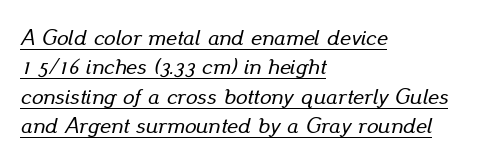
Q: Is the text italic (slanted)? A: Yes, it leans right by about 13 degrees.
Q: Is the text underlined? A: Yes.
Q: How is the paragraph aligned? A: Left-aligned.
Q: Is the spacing between letters normal or unusually wide? A: Normal.
Q: Is the spacing between lines tight, normal or loose? A: Normal.
